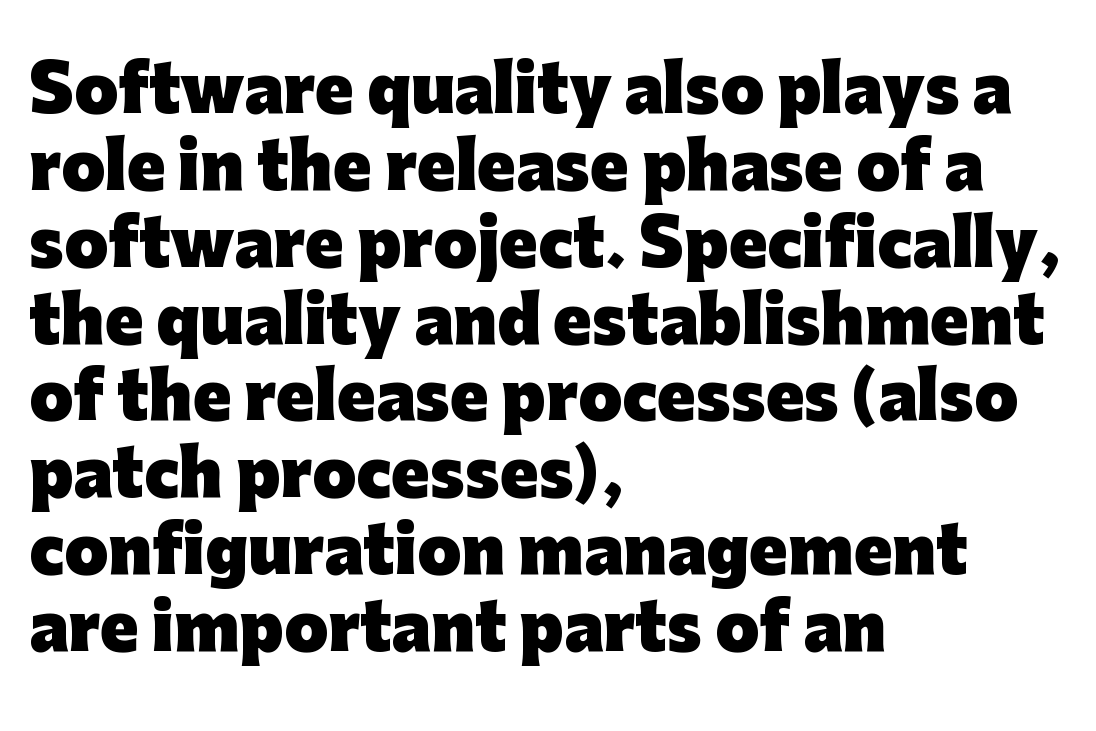
Rendered with straight, roman letterforms. Descenders hang freely into open space. Letterform terminals end flat and unadorned throughout the passage. You could call the tracking neutral — neither tight nor loose. How heavy is the stroke? Heavy — this is a bold.
